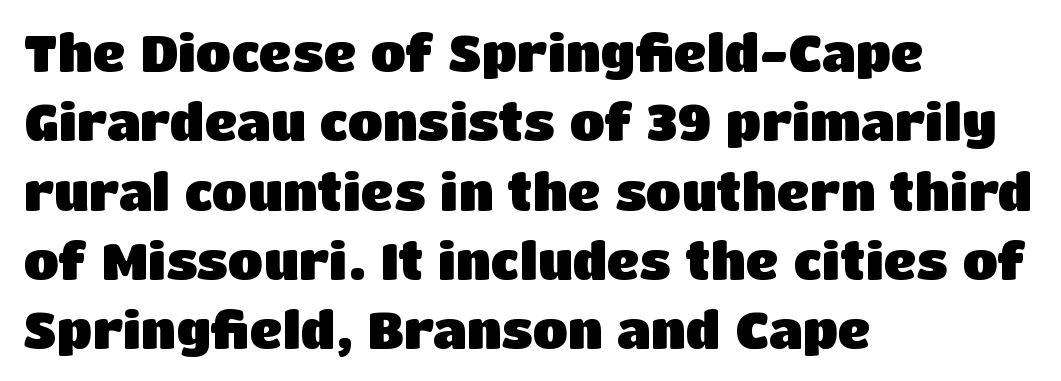
{"serif": "no", "italic": "no", "bold": "yes", "weight": "heavy", "width": "normal", "stroke_contrast": "low", "x_height": "large", "monospaced": "no", "underline": "no", "align": "left", "line_spacing": "normal", "line_spacing_ratio": 1.36, "letter_spacing": "normal", "letter_spacing_em": 0.0, "glyph_px": 51}
